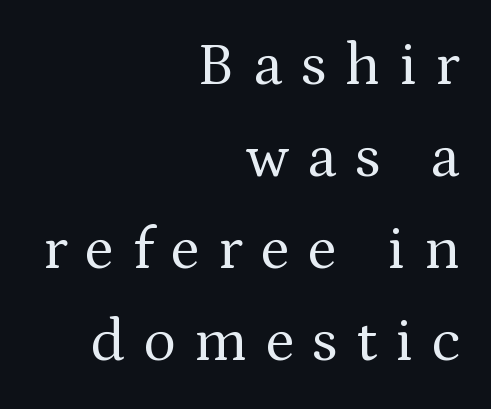
Q: Is the text bold? A: No.
Q: Is the text italic (slanted)? A: No, it is upright.
Q: Is the typeface a serif or a sans-serif typeface? A: Serif.
Q: Is the text underlined? A: No.
Q: How is the paragraph aligned? A: Right-aligned.
Q: Is the spacing between letters normal or unusually wide? A: Unusually wide.
Q: Is the spacing between lines tight, normal or loose? A: Normal.
Q: Width (condensed, normal, or wide)? A: Normal.
Q: Stroke contrast? A: Medium.
Q: x-height? A: Medium.
Q: Monospaced? A: No.
